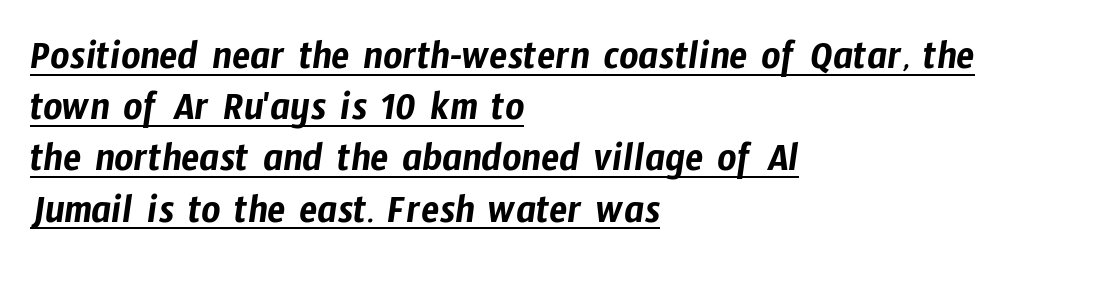
The image shows 42 px condensed sans-serif type; set left-aligned, line spacing 1.22x, normal letter spacing, underlined; low stroke contrast and a medium x-height.
